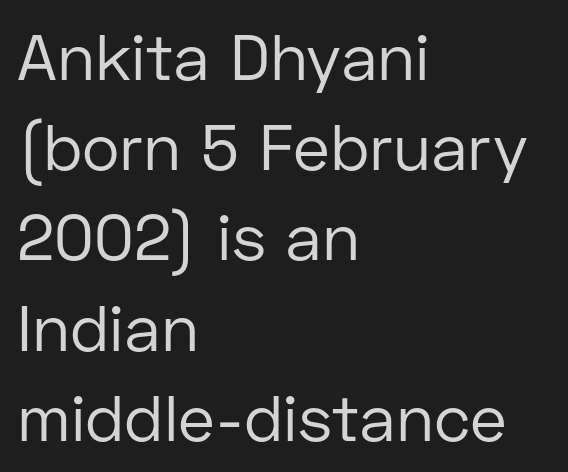
Q: Is the text bold? A: No.
Q: Is the text italic (slanted)? A: No, it is upright.
Q: Is the typeface a serif or a sans-serif typeface? A: Sans-serif.
Q: Is the text underlined? A: No.
Q: How is the paragraph aligned? A: Left-aligned.
Q: Is the spacing between letters normal or unusually wide? A: Normal.
Q: Is the spacing between lines tight, normal or loose? A: Normal.
Q: Width (condensed, normal, or wide)? A: Normal.
Q: Stroke contrast? A: Low.
Q: x-height? A: Medium.
Q: Monospaced? A: No.
